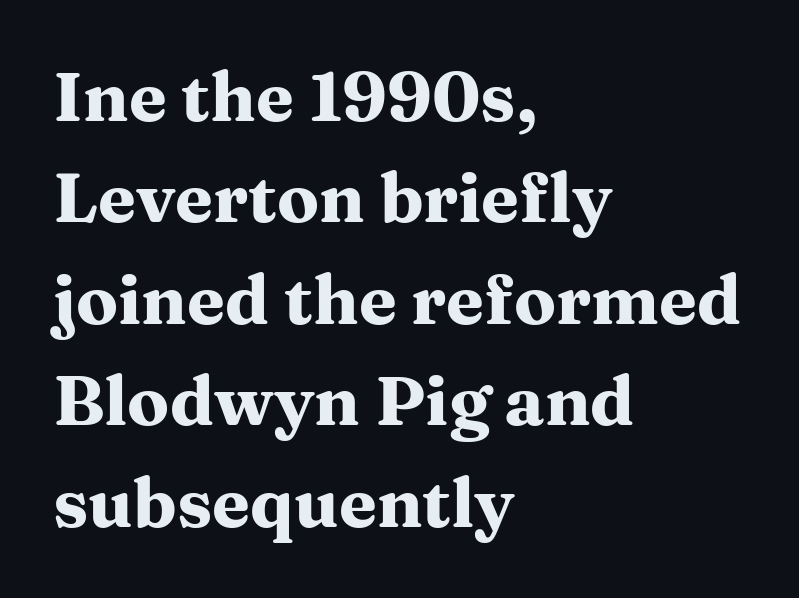
The image shows 69 px heavy, wide serif type, upright; set left-aligned, normal line spacing (1.47x), normal letter spacing, not underlined; medium stroke contrast and a medium x-height.
